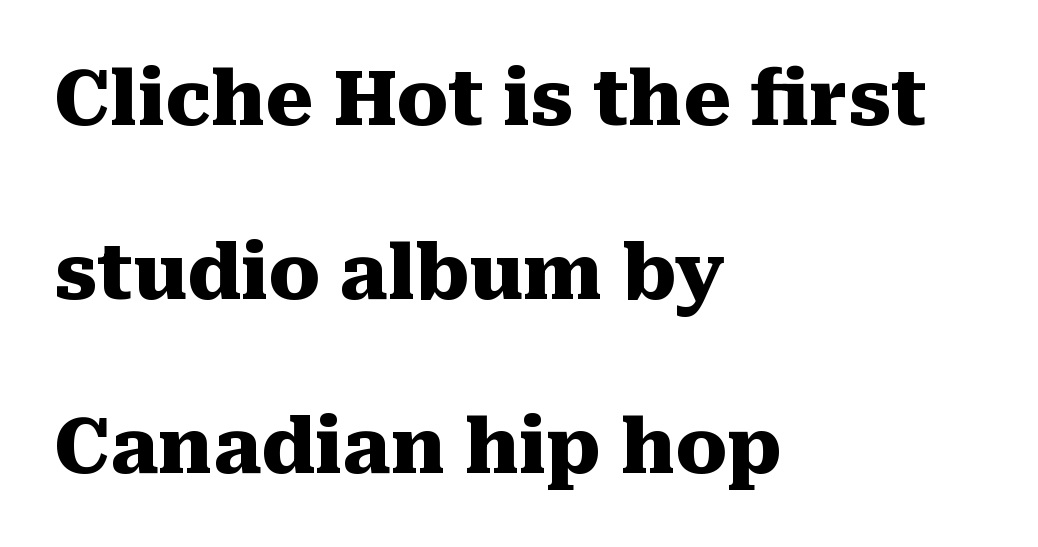
Loosely led — the rows are spread out. The glyphs are unaccompanied by any horizontal stroke below them. Left-aligned paragraph, ragged on the right. Caption: standard tracking, unaltered. Observe the serifs anchoring each vertical stroke in this sample.
